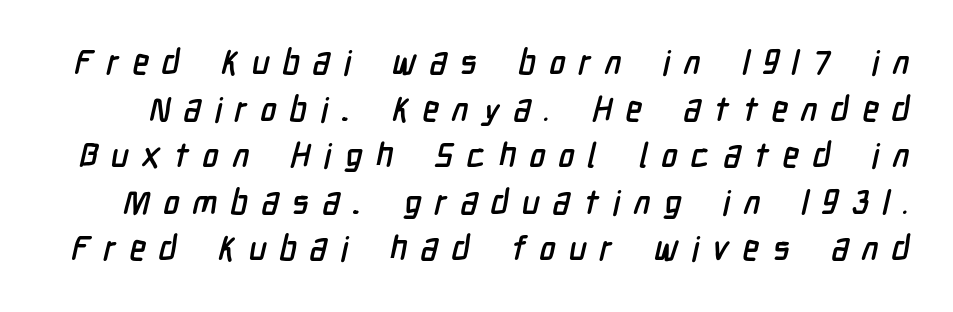
Check under the words: just untouched page. This rendering widens character spacing well past its baseline value. The block of text has a typical density, with ordinary space between rows. Note the varied advance widths — an 'i' is clearly narrower than an 'm'.
